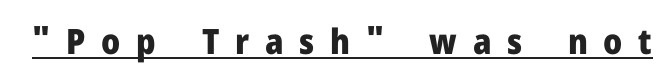
Q: Is the text bold? A: Yes.
Q: Is the text italic (slanted)? A: No, it is upright.
Q: Is the typeface a serif or a sans-serif typeface? A: Sans-serif.
Q: Is the text underlined? A: Yes.
Q: Is the spacing between letters normal or unusually wide? A: Unusually wide.
Q: Width (condensed, normal, or wide)? A: Normal.
Q: Stroke contrast? A: Low.
Q: x-height? A: Medium.
Q: Monospaced? A: No.
